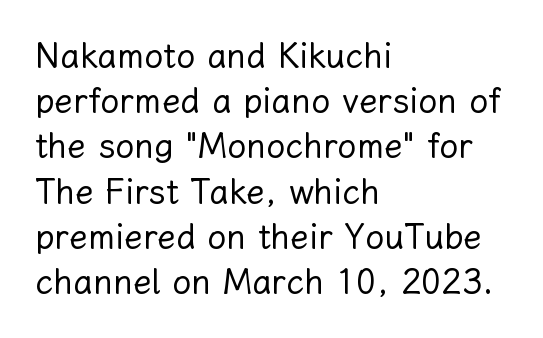
Each word holds together tightly as a unit, with standard inter-letter gaps. Interline gaps are of average width in this sample. Descenders are the only things crossing below the line. Each line starts at the same left margin while the right side varies.
